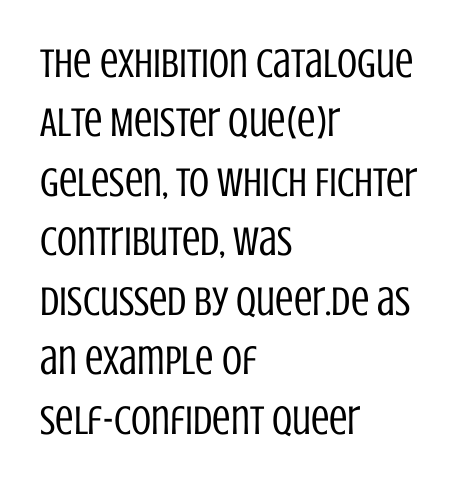
Q: Is the text bold? A: No.
Q: Is the text italic (slanted)? A: No, it is upright.
Q: Is the typeface a serif or a sans-serif typeface? A: Sans-serif.
Q: Is the text underlined? A: No.
Q: How is the paragraph aligned? A: Left-aligned.
Q: Is the spacing between letters normal or unusually wide? A: Normal.
Q: Is the spacing between lines tight, normal or loose? A: Normal.
Q: Width (condensed, normal, or wide)? A: Condensed.
Q: Stroke contrast? A: Low.
Q: x-height? A: Large.
Q: Monospaced? A: No.
